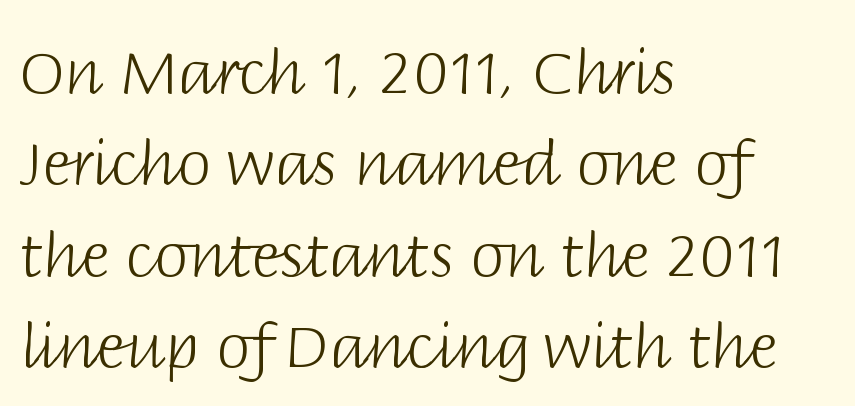
Q: Is the text bold? A: No.
Q: Is the text italic (slanted)? A: No, it is upright.
Q: Is the typeface a serif or a sans-serif typeface? A: Sans-serif.
Q: Is the text underlined? A: No.
Q: How is the paragraph aligned? A: Left-aligned.
Q: Is the spacing between letters normal or unusually wide? A: Normal.
Q: Is the spacing between lines tight, normal or loose? A: Normal.
Q: Width (condensed, normal, or wide)? A: Normal.
Q: Stroke contrast? A: Low.
Q: x-height? A: Large.
Q: Monospaced? A: No.
